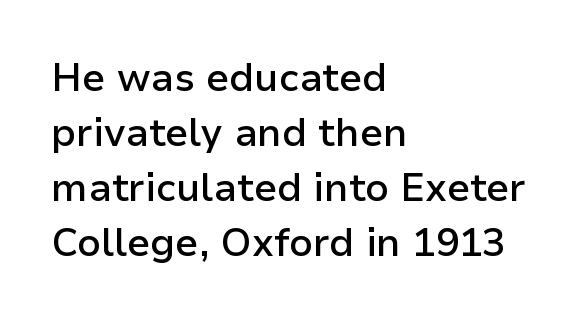
Q: Is the text bold? A: Semi-bold.
Q: Is the text italic (slanted)? A: No, it is upright.
Q: Is the typeface a serif or a sans-serif typeface? A: Sans-serif.
Q: Is the text underlined? A: No.
Q: How is the paragraph aligned? A: Left-aligned.
Q: Is the spacing between letters normal or unusually wide? A: Normal.
Q: Is the spacing between lines tight, normal or loose? A: Normal.
Q: Width (condensed, normal, or wide)? A: Normal.
Q: Stroke contrast? A: Low.
Q: x-height? A: Medium.
Q: Monospaced? A: No.
